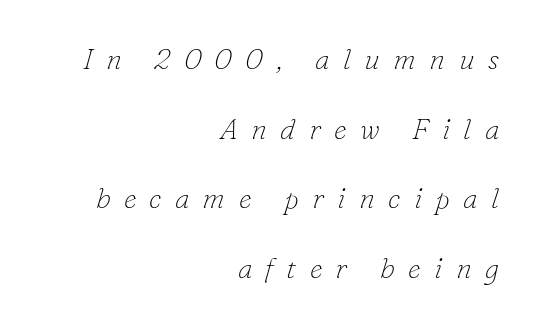
{"serif": "yes", "italic": "yes", "lean": "right", "slant_degrees": 16, "bold": "no", "weight": "thin", "width": "normal", "stroke_contrast": "low", "x_height": "small", "monospaced": "no", "underline": "no", "align": "right", "line_spacing": "loose", "line_spacing_ratio": 2.4, "letter_spacing": "wide", "letter_spacing_em": 0.46, "glyph_px": 29}
